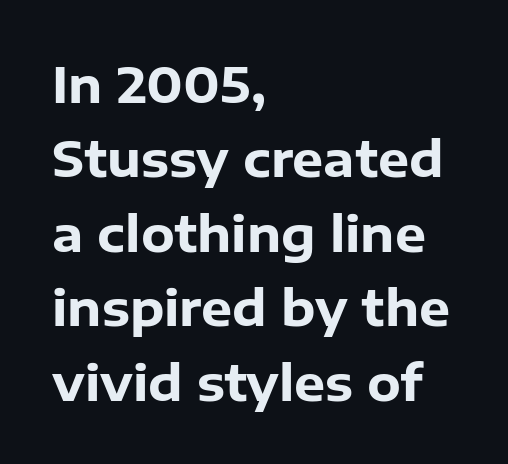
The image shows 49 px heavy sans-serif type, upright; set left-aligned, normal line spacing (1.52x), normal letter spacing, not underlined; low stroke contrast and a medium x-height.
